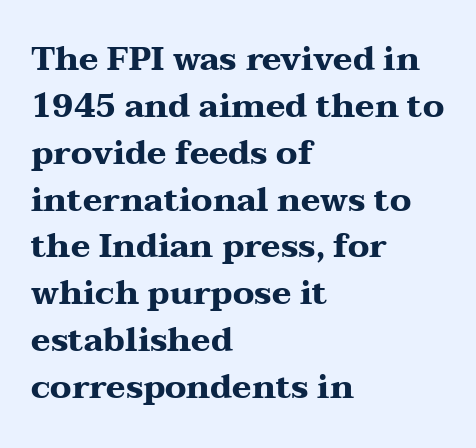
{"serif": "yes", "italic": "no", "bold": "yes", "weight": "heavy", "width": "wide", "stroke_contrast": "medium", "x_height": "medium", "monospaced": "no", "underline": "no", "align": "left", "line_spacing": "normal", "line_spacing_ratio": 1.42, "letter_spacing": "normal", "letter_spacing_em": 0.0, "glyph_px": 33}
